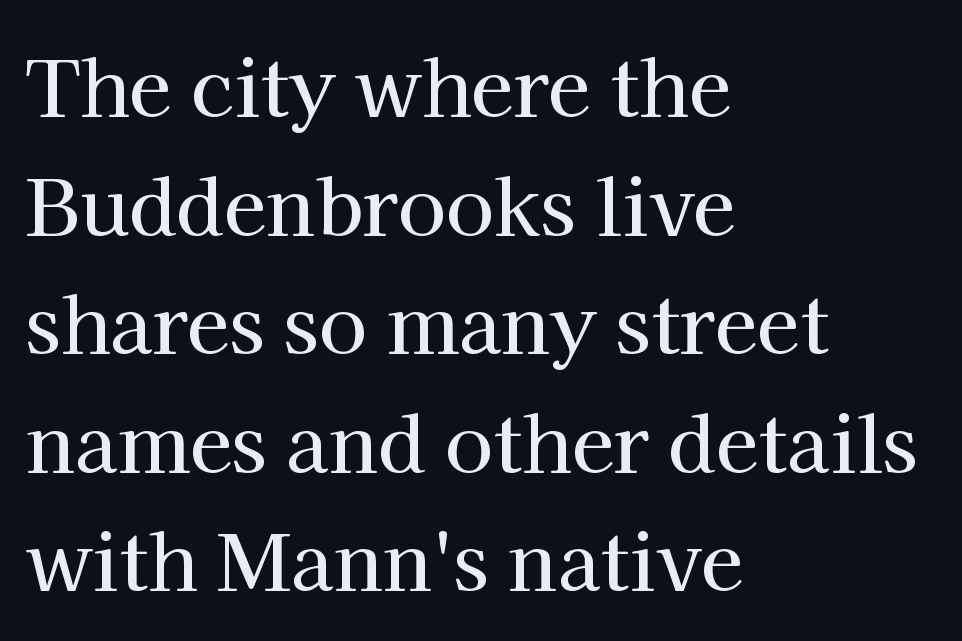
Whoever set this chose a conventional vertical rhythm. Each word holds together tightly as a unit, with standard inter-letter gaps. In terms of letterform style, serifs are clearly present. The gap between lines stays unmarked. If you drew a line through each stem, it would be perfectly vertical. These lines are rendered in a variable-pitch font.
